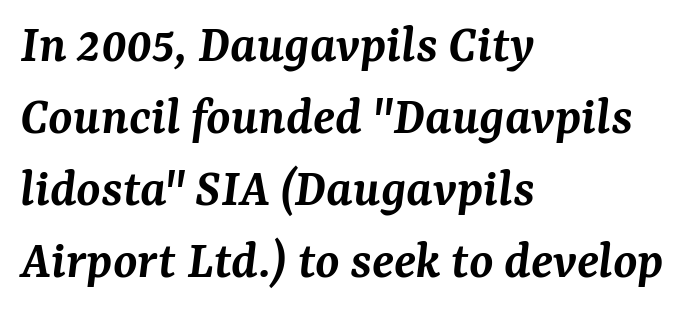
{"serif": "yes", "italic": "yes", "lean": "right", "slant_degrees": 7, "bold": "semi", "weight": "semibold", "width": "normal", "stroke_contrast": "medium", "x_height": "medium", "monospaced": "no", "underline": "no", "align": "left", "line_spacing": "normal", "line_spacing_ratio": 1.31, "letter_spacing": "normal", "letter_spacing_em": 0.0, "glyph_px": 55}
